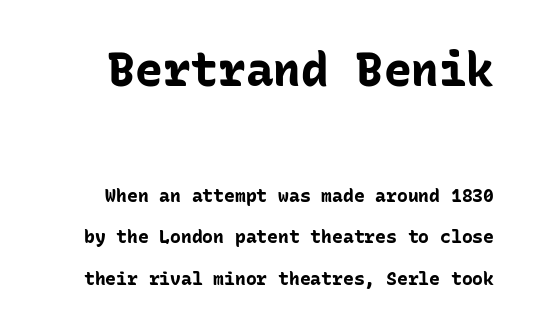
Q: Is the text bold? A: Yes.
Q: Is the text italic (slanted)? A: No, it is upright.
Q: Is the typeface a serif or a sans-serif typeface? A: Sans-serif.
Q: Is the text underlined? A: No.
Q: Is the spacing between letters normal or unusually wide? A: Normal.
Q: Is the spacing between lines tight, normal or loose? A: Loose.
Q: Which block of text is set in a larger size, the first (top) or the second (bottom)? A: The first (top) one.
Q: Width (condensed, normal, or wide)? A: Normal.
Q: Stroke contrast? A: Low.
Q: x-height? A: Medium.
Q: Monospaced? A: Yes.
